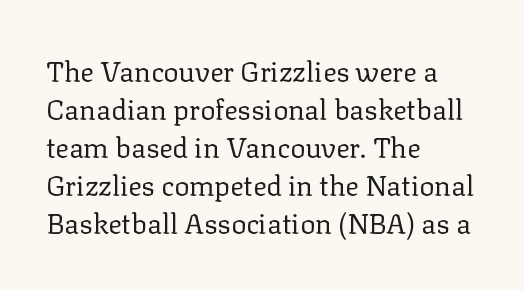
Q: Is the text bold? A: No.
Q: Is the text italic (slanted)? A: No, it is upright.
Q: Is the typeface a serif or a sans-serif typeface? A: Serif.
Q: Is the text underlined? A: No.
Q: How is the paragraph aligned? A: Left-aligned.
Q: Is the spacing between letters normal or unusually wide? A: Normal.
Q: Is the spacing between lines tight, normal or loose? A: Normal.
Q: Width (condensed, normal, or wide)? A: Normal.
Q: Stroke contrast? A: Low.
Q: x-height? A: Medium.
Q: Monospaced? A: No.
